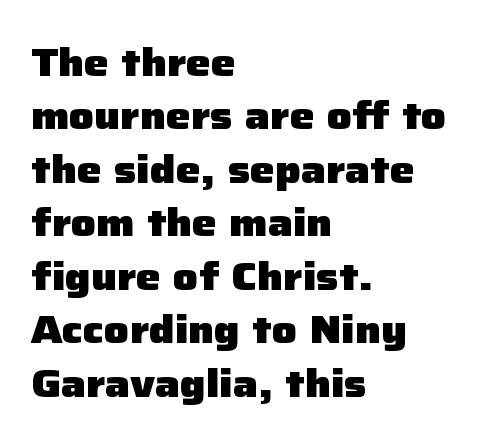
The image shows 39 px heavy sans-serif type, upright; set left-aligned, normal line spacing (1.37x), normal letter spacing, not underlined; low stroke contrast and a medium x-height.
